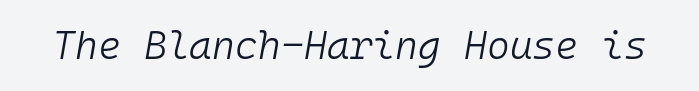
The image shows 39 px light type, italic (leaning right), monospaced; set normal letter spacing, not underlined; low stroke contrast and a medium x-height.
